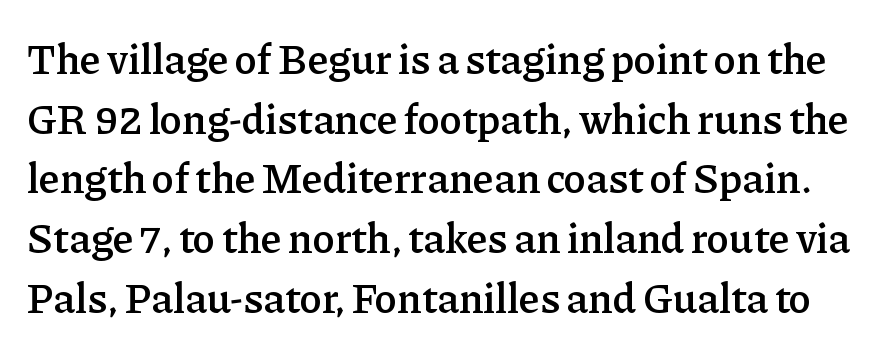
The image shows 42 px semibold serif type, upright; set normal line spacing (1.42x), normal letter spacing, not underlined; low stroke contrast and a medium x-height.
